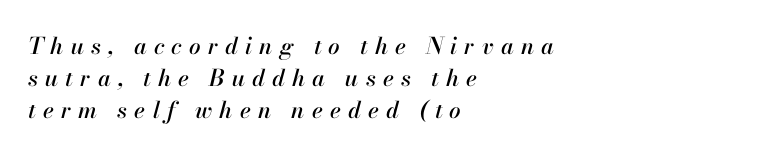
Emphasis-style slanted type is in use. The letters are spread apart with noticeably loose tracking. Students, observe: this is what conventionally led text looks like. The area under the type is left untouched. In CSS terms this would be text-align: left.
